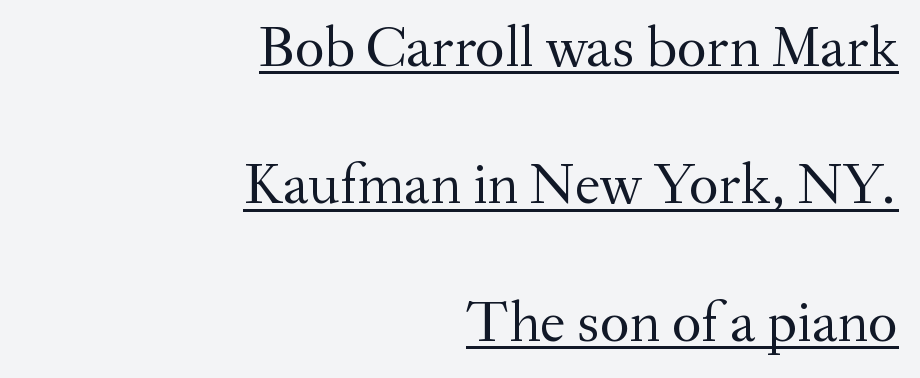
Q: Is the text bold? A: No.
Q: Is the text italic (slanted)? A: No, it is upright.
Q: Is the typeface a serif or a sans-serif typeface? A: Serif.
Q: Is the text underlined? A: Yes.
Q: How is the paragraph aligned? A: Right-aligned.
Q: Is the spacing between letters normal or unusually wide? A: Normal.
Q: Is the spacing between lines tight, normal or loose? A: Loose.
Q: Width (condensed, normal, or wide)? A: Normal.
Q: Stroke contrast? A: Medium.
Q: x-height? A: Small.
Q: Monospaced? A: No.
